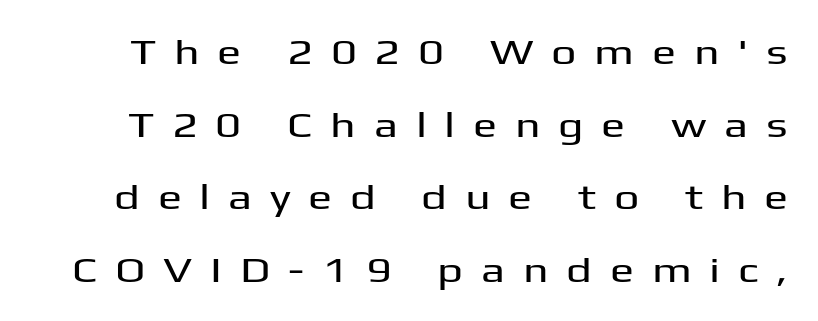
Unmarked baselines from the first word to the last. No feet cap the strokes, marking this as sans-serif type. The face used here is proportionally spaced, like ordinary book or web type. Successive baselines arrive slowly, with a big drop between each.
